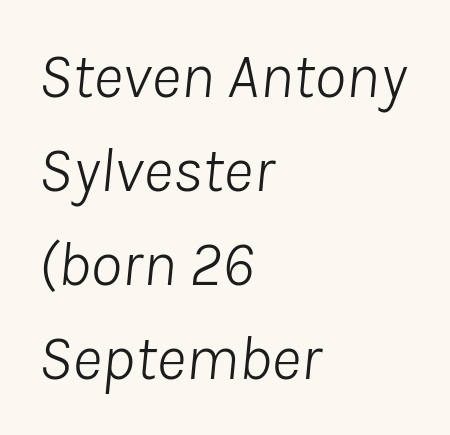
{"italic": "yes", "lean": "right", "slant_degrees": 8, "bold": "no", "weight": "light", "width": "normal", "stroke_contrast": "low", "x_height": "medium", "monospaced": "no", "underline": "no", "align": "left", "line_spacing": "normal", "line_spacing_ratio": 1.47, "letter_spacing": "normal", "letter_spacing_em": 0.0, "glyph_px": 64}
